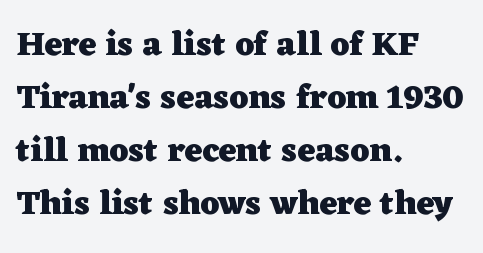
Q: Is the text bold? A: Yes.
Q: Is the text italic (slanted)? A: No, it is upright.
Q: Is the typeface a serif or a sans-serif typeface? A: Serif.
Q: Is the text underlined? A: No.
Q: How is the paragraph aligned? A: Left-aligned.
Q: Is the spacing between letters normal or unusually wide? A: Normal.
Q: Is the spacing between lines tight, normal or loose? A: Normal.
Q: Width (condensed, normal, or wide)? A: Wide.
Q: Stroke contrast? A: Low.
Q: x-height? A: Medium.
Q: Monospaced? A: No.
